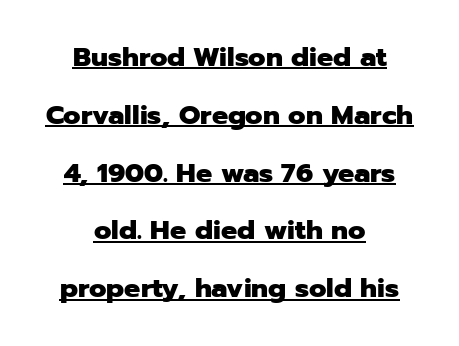
Q: Is the text bold? A: Yes.
Q: Is the text italic (slanted)? A: No, it is upright.
Q: Is the text underlined? A: Yes.
Q: How is the paragraph aligned? A: Centered.
Q: Is the spacing between letters normal or unusually wide? A: Normal.
Q: Is the spacing between lines tight, normal or loose? A: Loose.
